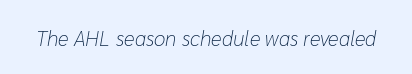
Honestly, the letter spacing is just normal — you wouldn't notice it. The specimen reads as italic at a glance. On a weight scale, this lands at 450 or below. The zone under the glyphs is completely vacant.
